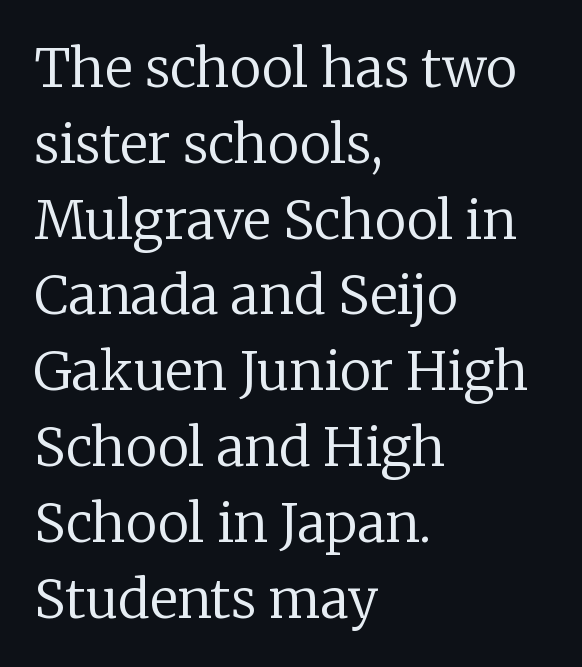
This sample uses an upright cut, with every glyph sitting square on the baseline. Is this a sans? No — the strokes have serifs. Alignment: flush left. The space between consecutive lines is moderate. The gap between lines stays unmarked. Compared with typical body copy, the letter spacing here is the same.
